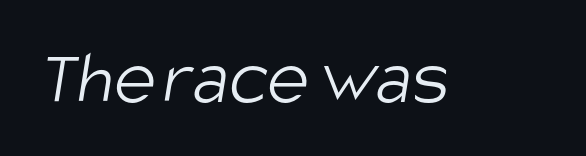
The image shows 79 px light, condensed sans-serif type; set normal letter spacing, not underlined; low stroke contrast and a large x-height.
